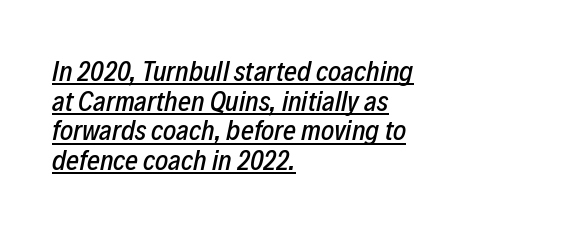
{"italic": "yes", "lean": "right", "slant_degrees": 12, "width": "condensed", "stroke_contrast": "low", "x_height": "medium", "monospaced": "no", "underline": "yes", "align": "left", "line_spacing": "tight", "line_spacing_ratio": 1.06, "letter_spacing": "normal", "letter_spacing_em": 0.0, "glyph_px": 28}
